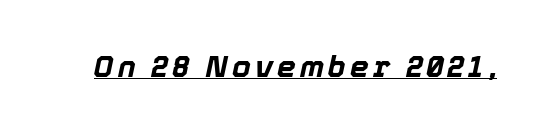
Q: Is the text bold? A: Yes.
Q: Is the text italic (slanted)? A: Yes, it leans right by about 12 degrees.
Q: Is the text underlined? A: Yes.
Q: Width (condensed, normal, or wide)? A: Normal.
Q: x-height? A: Medium.
Q: Monospaced? A: No.
